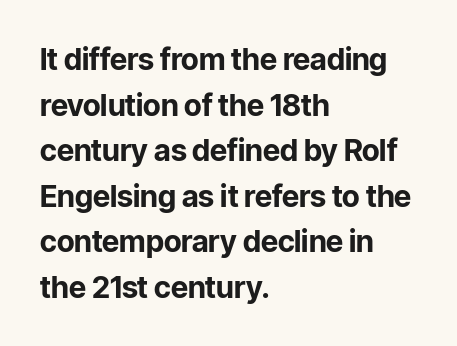
Q: Is the text bold? A: Yes.
Q: Is the text italic (slanted)? A: No, it is upright.
Q: Is the typeface a serif or a sans-serif typeface? A: Sans-serif.
Q: Is the text underlined? A: No.
Q: How is the paragraph aligned? A: Left-aligned.
Q: Is the spacing between letters normal or unusually wide? A: Normal.
Q: Is the spacing between lines tight, normal or loose? A: Normal.
Q: Width (condensed, normal, or wide)? A: Normal.
Q: Stroke contrast? A: Low.
Q: x-height? A: Medium.
Q: Monospaced? A: No.
